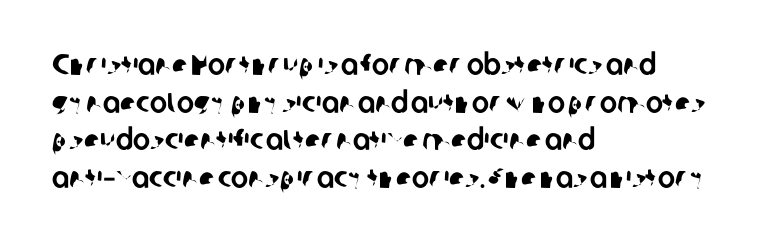
The image shows 29 px sans-serif type; set left-aligned, normal line spacing (1.3x), normal letter spacing, not underlined; low stroke contrast and a medium x-height.
